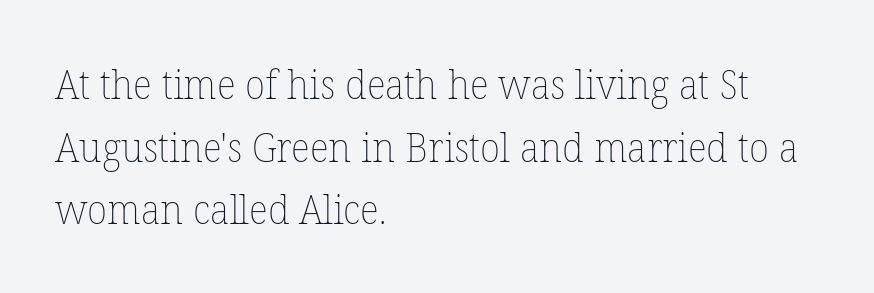
The image shows 41 px thin type, upright; set left-aligned, normal line spacing (1.53x), normal letter spacing, not underlined; low stroke contrast and a medium x-height.
